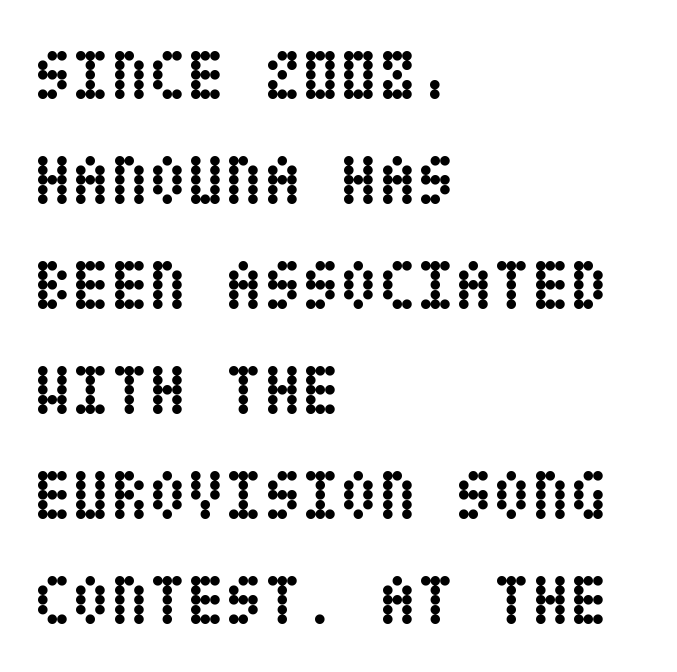
Q: Is the text bold? A: Yes.
Q: Is the text italic (slanted)? A: No, it is upright.
Q: Is the text underlined? A: No.
Q: How is the paragraph aligned? A: Left-aligned.
Q: Is the spacing between letters normal or unusually wide? A: Normal.
Q: Is the spacing between lines tight, normal or loose? A: Normal.
Q: Width (condensed, normal, or wide)? A: Condensed.
Q: Stroke contrast? A: Low.
Q: x-height? A: Large.
